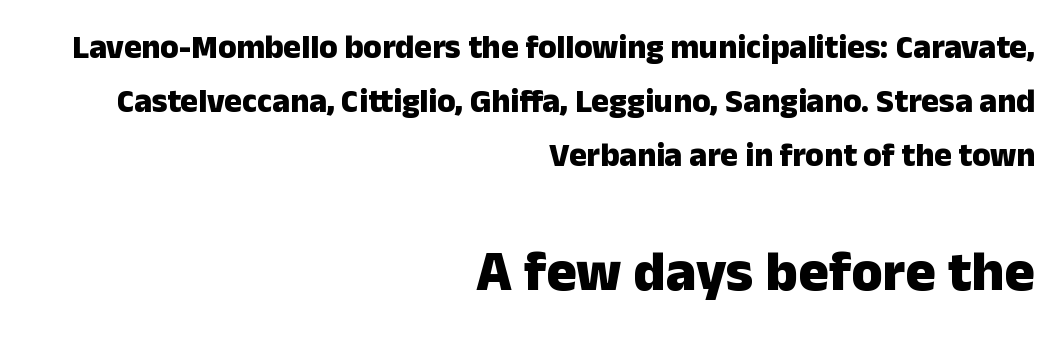
Q: Is the text bold? A: Yes.
Q: Is the text italic (slanted)? A: No, it is upright.
Q: Is the typeface a serif or a sans-serif typeface? A: Sans-serif.
Q: Is the text underlined? A: No.
Q: How is the paragraph aligned? A: Right-aligned.
Q: Is the spacing between letters normal or unusually wide? A: Normal.
Q: Is the spacing between lines tight, normal or loose? A: Normal.
Q: Which block of text is set in a larger size, the first (top) or the second (bottom)? A: The second (bottom) one.
Q: Width (condensed, normal, or wide)? A: Normal.
Q: Stroke contrast? A: Low.
Q: x-height? A: Medium.
Q: Monospaced? A: No.
